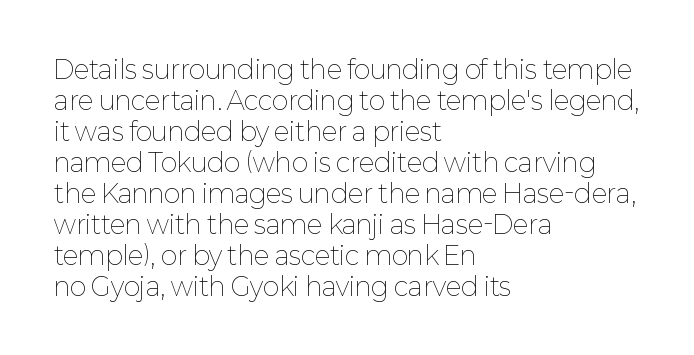
Q: Is the text bold? A: No.
Q: Is the text italic (slanted)? A: No, it is upright.
Q: Is the text underlined? A: No.
Q: How is the paragraph aligned? A: Left-aligned.
Q: Is the spacing between letters normal or unusually wide? A: Normal.
